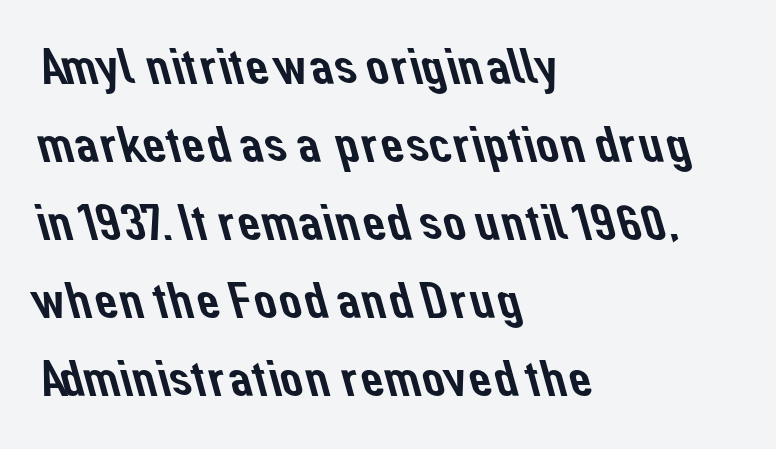
Q: Is the typeface a serif or a sans-serif typeface? A: Sans-serif.
Q: Is the text underlined? A: No.
Q: How is the paragraph aligned? A: Left-aligned.
Q: Is the spacing between letters normal or unusually wide? A: Normal.
Q: Is the spacing between lines tight, normal or loose? A: Normal.
Q: Width (condensed, normal, or wide)? A: Normal.
Q: Stroke contrast? A: Low.
Q: x-height? A: Medium.
Q: Monospaced? A: No.
